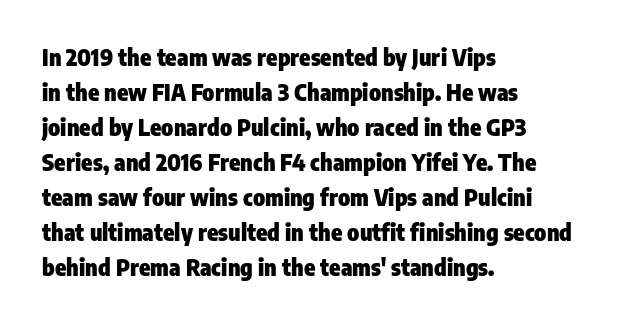
A normal amount of white space separates one row of letters from the next. The lines in this sample share a left origin and differ only in where they stop. Characters follow at the spacing the type designer built in. In terms of weight, the rendering is a true, heavy bold.
